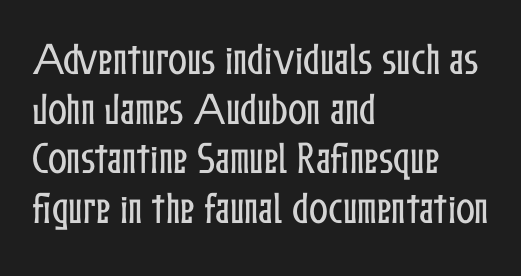
The image shows 35 px condensed type, upright; set left-aligned, normal line spacing (1.42x), normal letter spacing, not underlined; low stroke contrast and a medium x-height.
